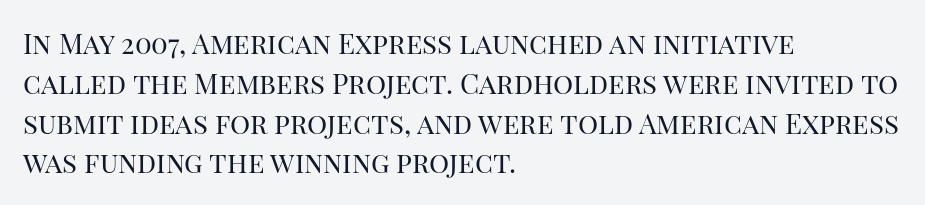
{"serif": "yes", "italic": "no", "bold": "no", "weight": "regular", "width": "normal", "stroke_contrast": "high", "x_height": "large", "monospaced": "no", "underline": "no", "align": "left", "line_spacing": "normal", "line_spacing_ratio": 1.42, "letter_spacing": "normal", "letter_spacing_em": 0.0, "glyph_px": 28}
